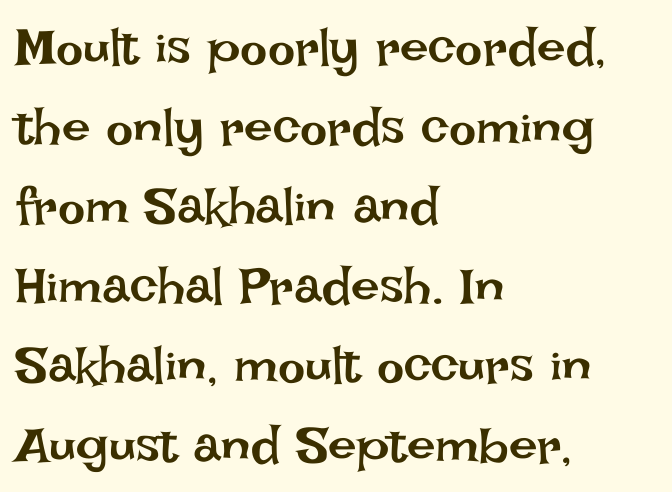
The image shows 51 px regular-weight type, upright; set left-aligned, normal line spacing (1.56x), normal letter spacing, not underlined; low stroke contrast and a large x-height.
